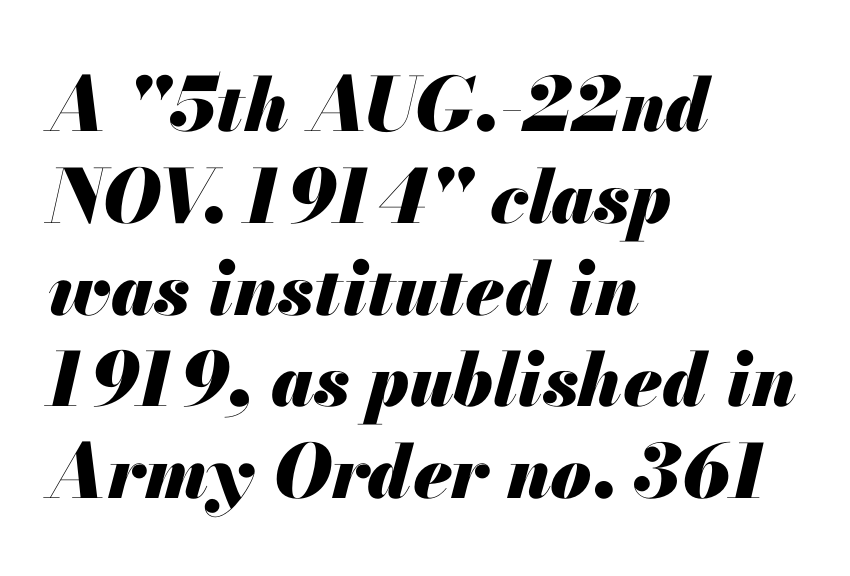
{"italic": "yes", "lean": "right", "slant_degrees": 13, "bold": "yes", "weight": "heavy", "width": "normal", "stroke_contrast": "medium", "x_height": "small", "monospaced": "no", "underline": "no", "align": "left", "line_spacing_ratio": 1.24, "letter_spacing": "normal", "letter_spacing_em": 0.0, "glyph_px": 74}
